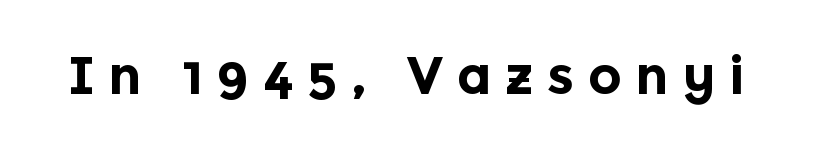
You'd pick this weight for a headline — it's a proper bold. The type sits square on the baseline with zero lean. Is this a fixed-width face? No — the glyphs have proportional, varying widths. Type without underlining. You can tell from the bare stems that sans-serif type was used. This rendering widens character spacing well past its baseline value.
